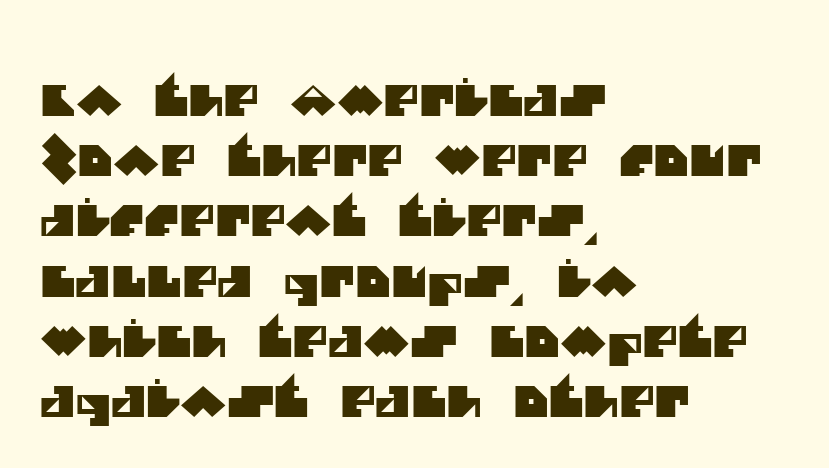
{"serif": "no", "width": "normal", "stroke_contrast": "medium", "x_height": "large", "monospaced": "no", "underline": "no", "align": "left", "line_spacing": "normal", "line_spacing_ratio": 1.4, "letter_spacing": "normal", "letter_spacing_em": 0.0, "glyph_px": 43}
